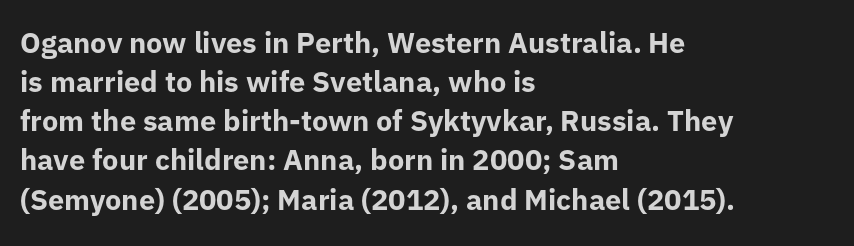
The image shows 29 px bold sans-serif type, upright; set left-aligned, normal line spacing (1.35x), normal letter spacing, not underlined; low stroke contrast and a medium x-height.
